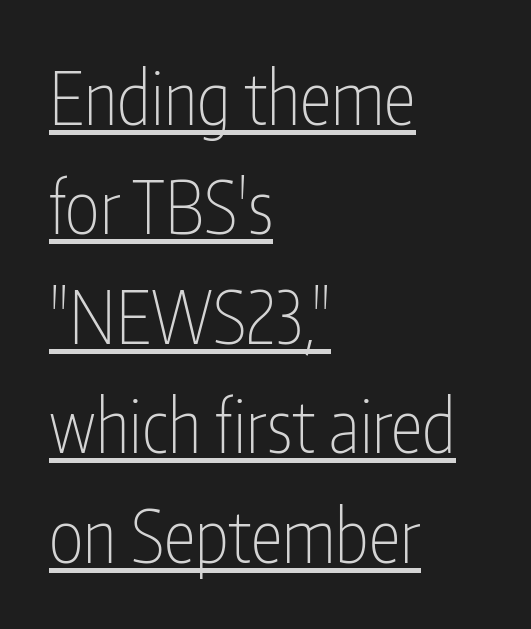
The image shows 73 px thin, condensed sans-serif type, upright; set left-aligned, normal line spacing (1.5x), normal letter spacing, underlined; low stroke contrast and a medium x-height.
